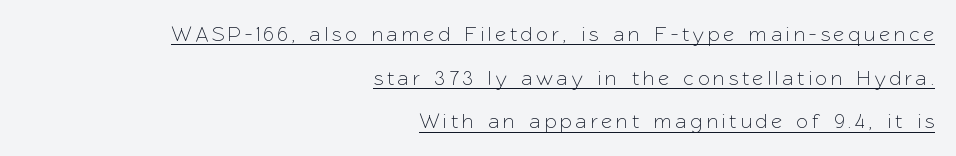
The image shows 21 px text type, upright; set right-aligned, loose line spacing (2.08x), unusually wide letter spacing (+0.21 em), underlined.
